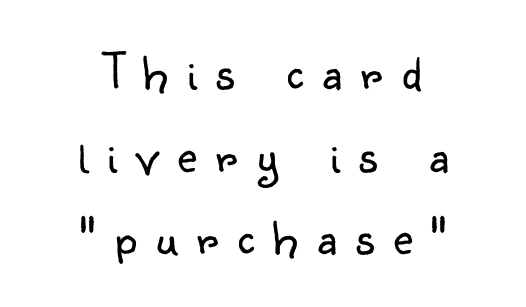
{"serif": "no", "italic": "no", "bold": "no", "weight": "light", "width": "normal", "stroke_contrast": "low", "x_height": "small", "monospaced": "no", "underline": "no", "align": "center", "line_spacing": "normal", "line_spacing_ratio": 1.53, "letter_spacing": "wide", "letter_spacing_em": 0.35, "glyph_px": 54}
